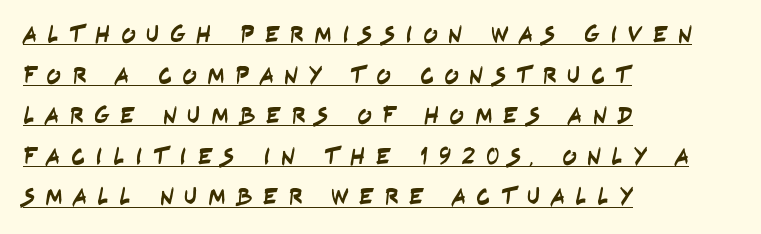
The image shows 24 px text type; set left-aligned, normal line spacing (1.69x), unusually wide letter spacing (+0.43 em), underlined.
